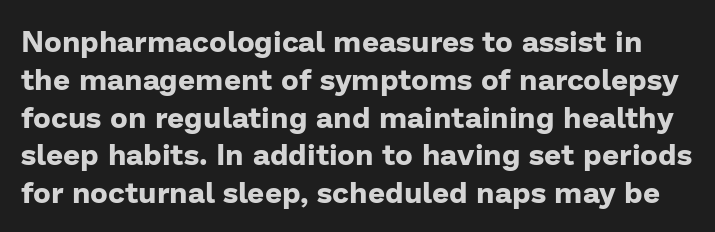
Q: Is the text bold? A: Yes.
Q: Is the text italic (slanted)? A: No, it is upright.
Q: Is the typeface a serif or a sans-serif typeface? A: Sans-serif.
Q: Is the text underlined? A: No.
Q: Is the spacing between letters normal or unusually wide? A: Normal.
Q: Is the spacing between lines tight, normal or loose? A: Normal.
Q: Width (condensed, normal, or wide)? A: Normal.
Q: Stroke contrast? A: Low.
Q: x-height? A: Medium.
Q: Monospaced? A: No.
